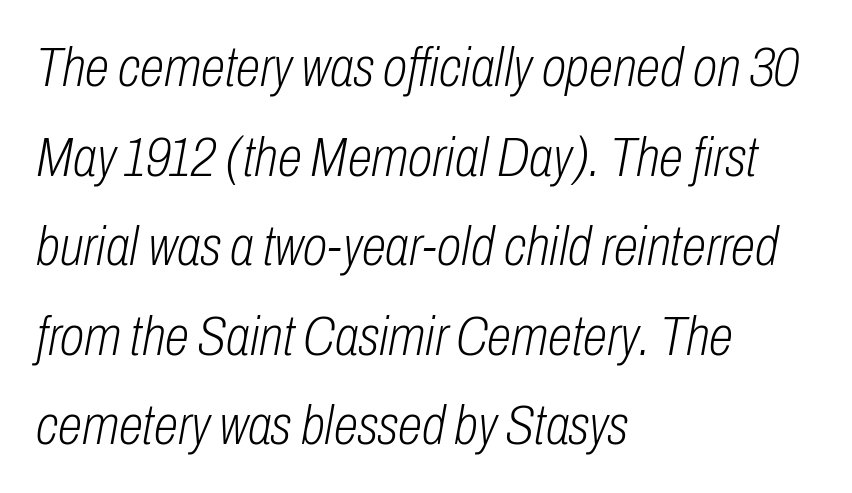
{"italic": "yes", "lean": "right", "slant_degrees": 10, "bold": "no", "weight": "light", "width": "condensed", "stroke_contrast": "low", "x_height": "medium", "monospaced": "no", "underline": "no", "align": "left", "line_spacing": "normal", "line_spacing_ratio": 1.6, "letter_spacing": "normal", "letter_spacing_em": 0.0, "glyph_px": 56}
